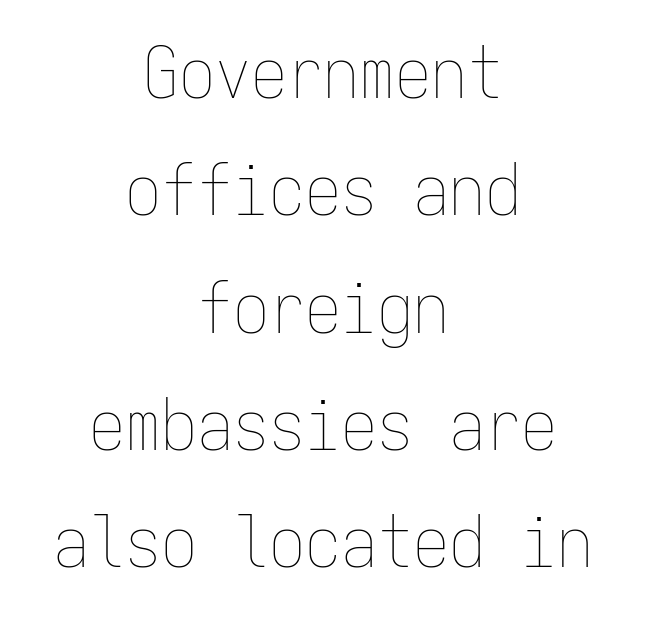
The image shows 72 px thin, condensed type, upright, monospaced; set centered, normal line spacing (1.63x), normal letter spacing, not underlined; low stroke contrast and a medium x-height.
